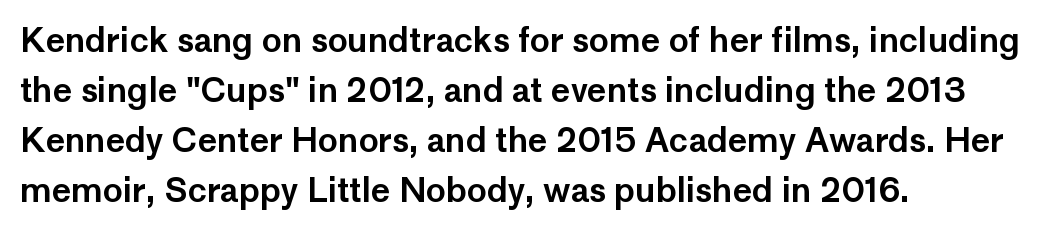
{"serif": "no", "italic": "no", "width": "normal", "stroke_contrast": "low", "x_height": "medium", "monospaced": "no", "underline": "no", "align": "left", "line_spacing": "normal", "line_spacing_ratio": 1.52, "letter_spacing": "normal", "letter_spacing_em": 0.0, "glyph_px": 33}
